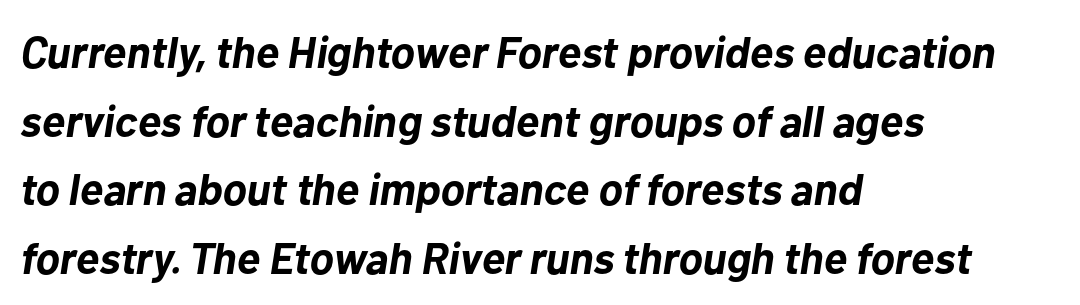
Tracking here is standard; glyphs follow each other at the usual distance. These lines sit exactly where default settings would place them. An italicized treatment has been applied to the whole sample. Each line starts at the same left margin while the right side varies.
